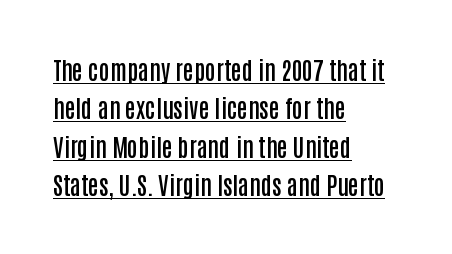
{"italic": "no", "bold": "semi", "underline": "yes", "align": "left", "line_spacing": "normal", "line_spacing_ratio": 1.6, "letter_spacing": "normal", "letter_spacing_em": 0.0, "glyph_px": 24}
